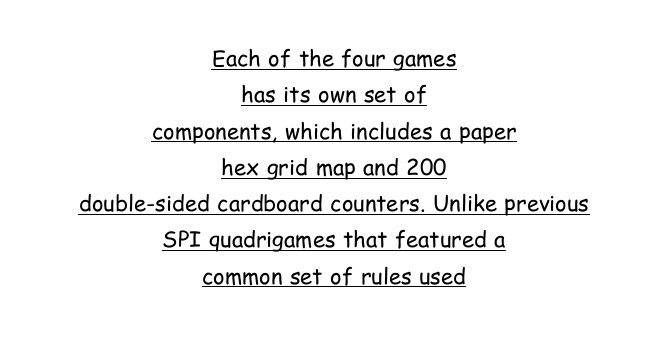
The image shows 22 px text type, upright; set centered, normal line spacing (1.65x), normal letter spacing, underlined.
